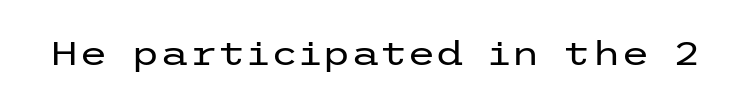
{"serif": "no", "italic": "no", "bold": "no", "weight": "regular", "width": "wide", "stroke_contrast": "low", "x_height": "medium", "underline": "no", "letter_spacing": "normal", "letter_spacing_em": 0.0, "glyph_px": 33}
